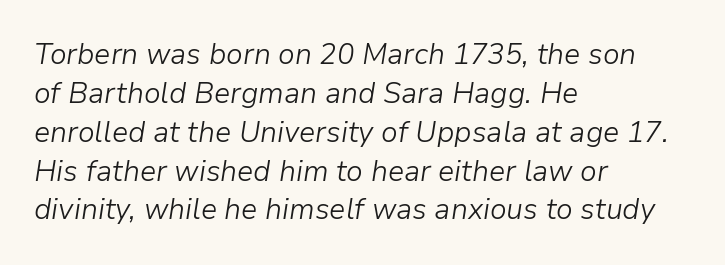
Q: Is the text bold? A: No.
Q: Is the text italic (slanted)? A: Yes, it leans right by about 9 degrees.
Q: Is the text underlined? A: No.
Q: How is the paragraph aligned? A: Left-aligned.
Q: Is the spacing between letters normal or unusually wide? A: Normal.
Q: Is the spacing between lines tight, normal or loose? A: Normal.
Q: Width (condensed, normal, or wide)? A: Normal.
Q: Stroke contrast? A: Low.
Q: x-height? A: Medium.
Q: Monospaced? A: No.
